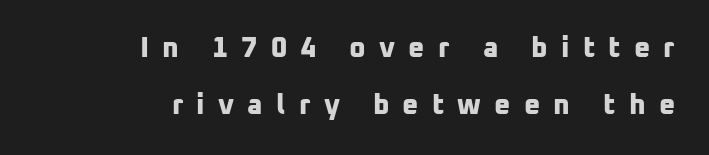
The passage is arranged like a letterhead date or caption credit — flush right. In terms of letterspacing, this is a distinctly airy, spread setting. Has an underline been added? It has not. Notice the wide empty band between every row — that's loose leading. Regarding serifs, this sample does without them.
